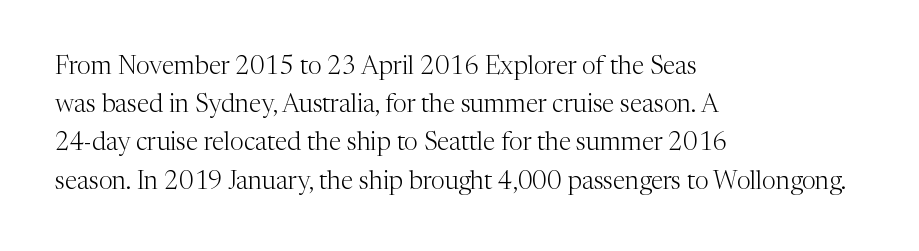
The glyphs are unaccompanied by any horizontal stroke below them. Posture: vertical. These lines keep a tight, regular rhythm from letter to letter. Interline gaps are of average width in this sample. The paragraph shown leans on its left margin.
